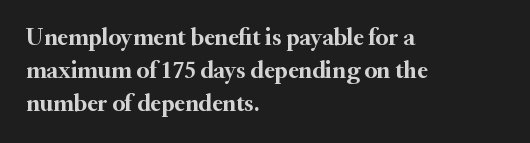
The tracking reads as untouched default to a designer's eye. Check the space under the baseline: it is left empty. The letters stand straight up with perfectly vertical stems. Each line starts at the same left margin while the right side varies. Weight check: bold — yes, fully. These lines sit exactly where default settings would place them.
